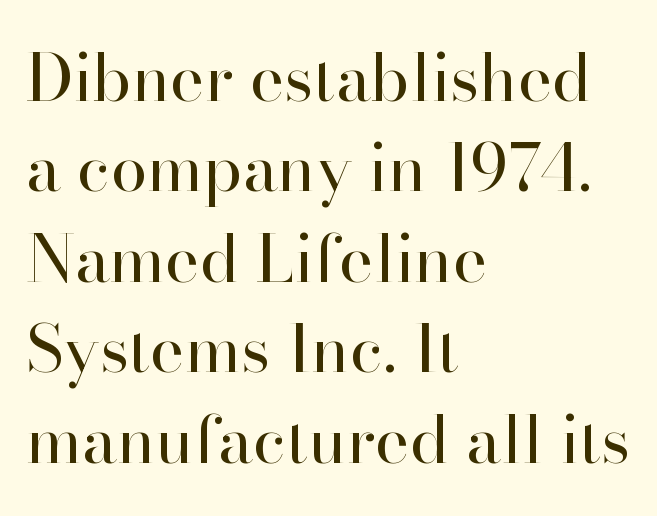
Q: Is the text bold? A: No.
Q: Is the text italic (slanted)? A: No, it is upright.
Q: Is the typeface a serif or a sans-serif typeface? A: Serif.
Q: Is the text underlined? A: No.
Q: How is the paragraph aligned? A: Left-aligned.
Q: Is the spacing between letters normal or unusually wide? A: Normal.
Q: Is the spacing between lines tight, normal or loose? A: Normal.
Q: Width (condensed, normal, or wide)? A: Normal.
Q: Stroke contrast? A: High.
Q: x-height? A: Small.
Q: Monospaced? A: No.
